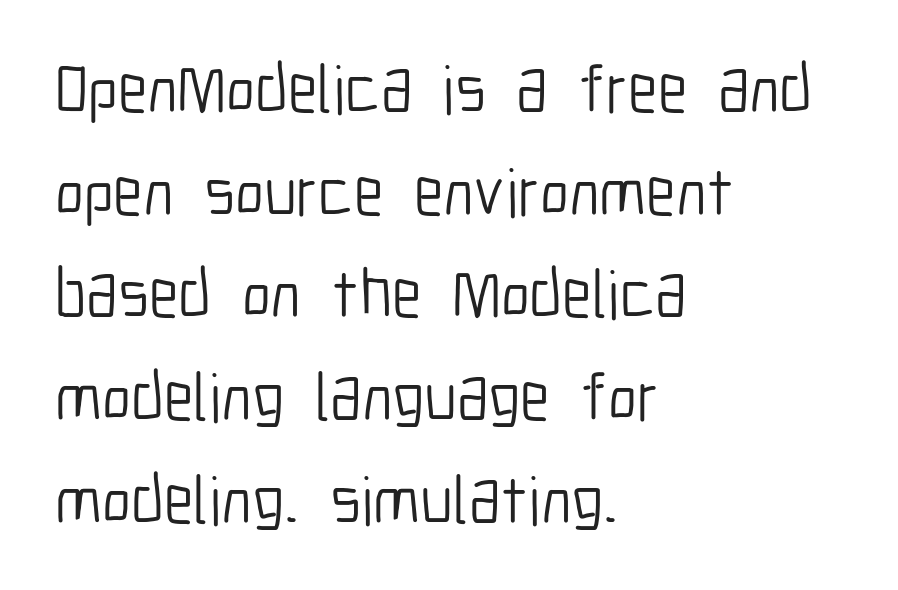
{"serif": "no", "italic": "no", "bold": "no", "weight": "light", "width": "condensed", "stroke_contrast": "low", "x_height": "medium", "monospaced": "no", "underline": "no", "align": "left", "line_spacing": "normal", "line_spacing_ratio": 1.51, "letter_spacing": "normal", "letter_spacing_em": 0.0, "glyph_px": 68}
